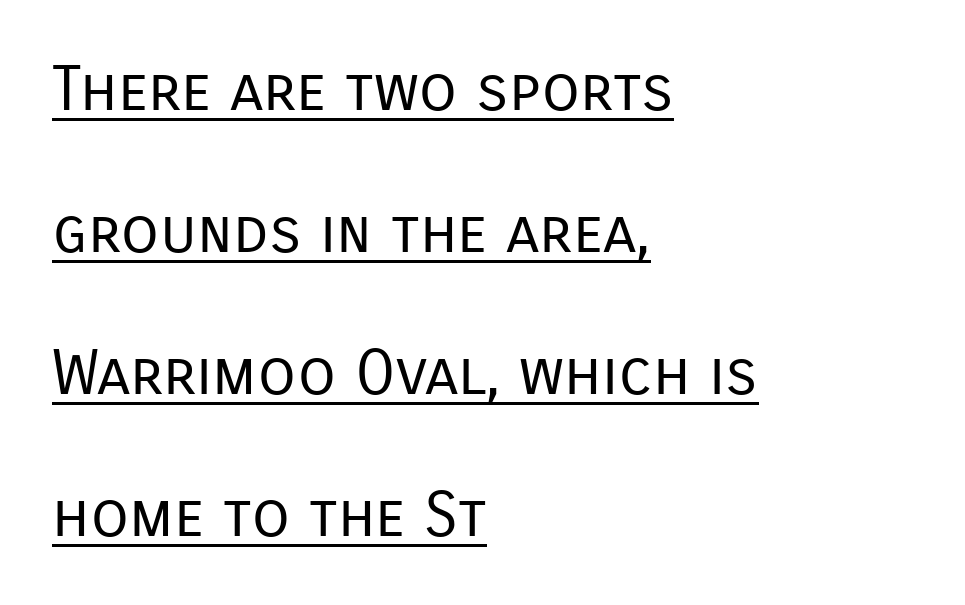
{"serif": "no", "italic": "no", "bold": "no", "weight": "regular", "width": "normal", "stroke_contrast": "low", "x_height": "medium", "monospaced": "no", "underline": "yes", "align": "left", "line_spacing": "loose", "line_spacing_ratio": 2.29, "letter_spacing": "normal", "letter_spacing_em": 0.0, "glyph_px": 62}
